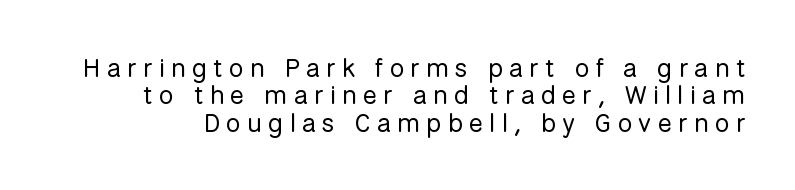
The image shows 26 px text type, upright; set tight line spacing (1.05x), unusually wide letter spacing (+0.25 em), not underlined.
